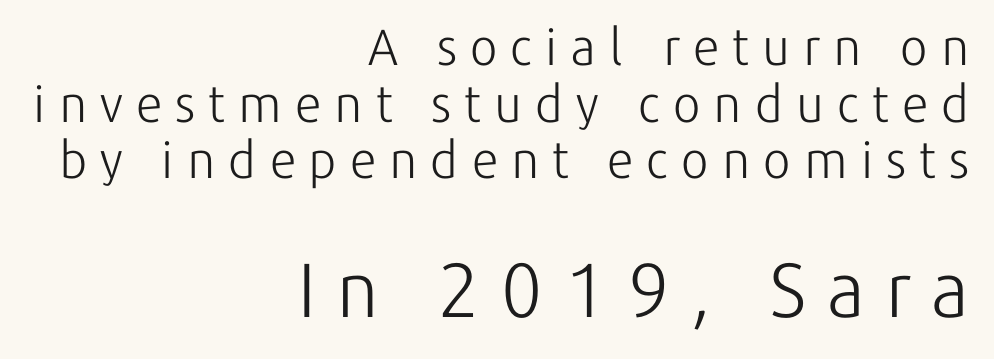
{"serif": "no", "italic": "no", "bold": "no", "weight": "light", "width": "normal", "stroke_contrast": "low", "x_height": "medium", "monospaced": "no", "underline": "no", "align": "right", "line_spacing": "tight", "line_spacing_ratio": 1.11, "letter_spacing": "wide", "letter_spacing_em": 0.26, "larger_block": "second", "size_ratio": 1.51, "glyph_px": 77}
